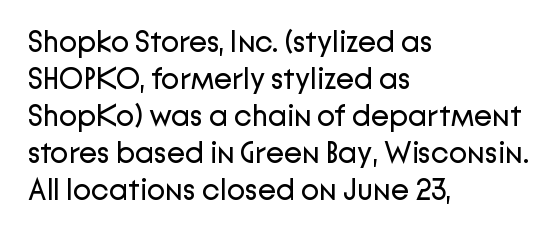
Descender tails drop into unmarked territory. The rendering shows plain stroke endings on the letterforms — a sans-serif design. Weight class: somewhere from thin through regular. No italicization has been applied; the sample stays upright.
